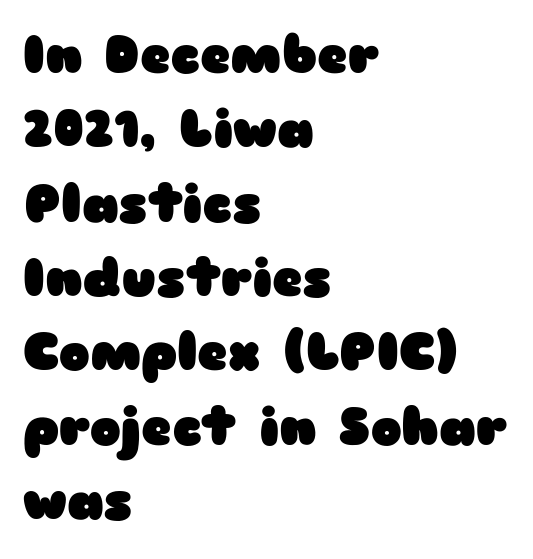
Looks like regular typesetting: each glyph gets only the width it needs. Successive baselines arrive at the customary interval. Just letters on the line, the space beneath them empty. Teacher's note: observe the even left margin — that is flush-left alignment. Each word holds together tightly as a unit, with standard inter-letter gaps. These lines carry a lot of weight — the face is fully bold.
